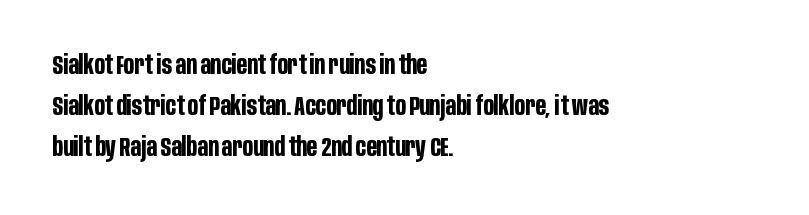
Q: Is the text bold? A: Yes.
Q: Is the text italic (slanted)? A: No, it is upright.
Q: Is the text underlined? A: No.
Q: How is the paragraph aligned? A: Left-aligned.
Q: Is the spacing between letters normal or unusually wide? A: Normal.
Q: Is the spacing between lines tight, normal or loose? A: Normal.
